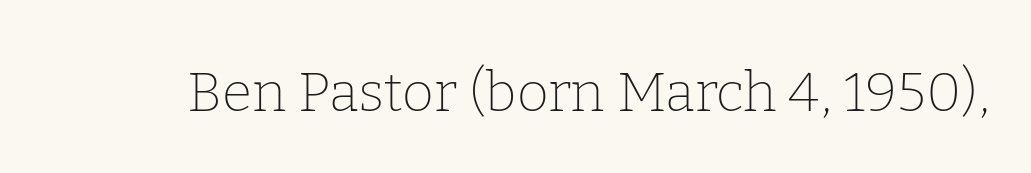
Is the letter spacing exaggerated? No — it looks like the ordinary default. Style check: upright. Looks like regular typesetting: each glyph gets only the width it needs. Little horizontal feet cap the strokes, marking this as serif type. This rendering features lettering with no underline.
